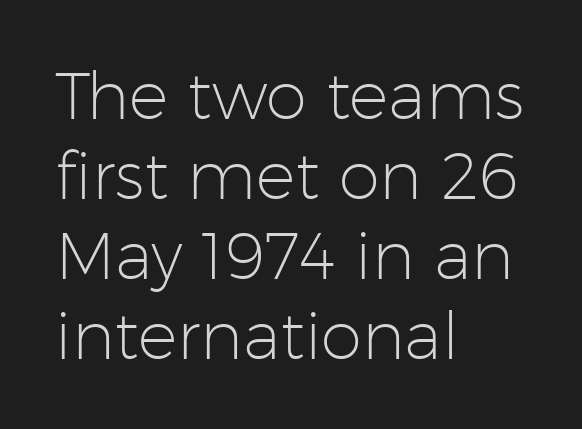
The typography opts for an upright posture over an oblique one. The lines in this sample share a left origin and differ only in where they stop. Think of a printed novel: that variable character pitch is what you see here. No extra tracking has been applied to these lines. The passage shown is not underscored anywhere. Are there feet on the stems? There aren't — it's a sans.
